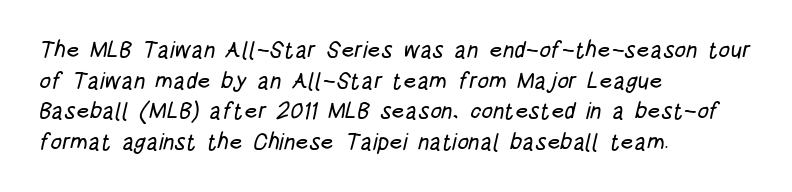
{"underline": "no", "align": "left", "line_spacing": "normal", "line_spacing_ratio": 1.33, "letter_spacing": "normal", "letter_spacing_em": 0.0, "glyph_px": 23}
